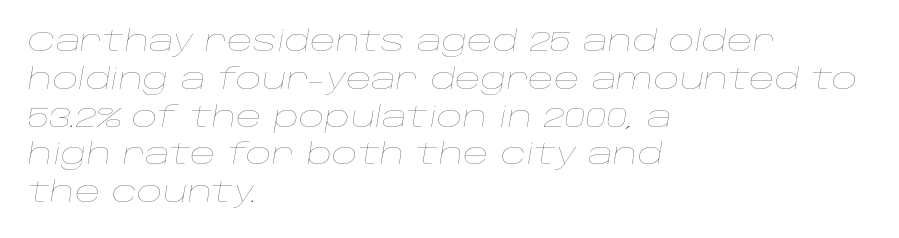
Q: Is the text bold? A: No.
Q: Is the text italic (slanted)? A: Yes, it leans right by about 10 degrees.
Q: Is the text underlined? A: No.
Q: How is the paragraph aligned? A: Left-aligned.
Q: Is the spacing between letters normal or unusually wide? A: Normal.
Q: Is the spacing between lines tight, normal or loose? A: Normal.
Q: Width (condensed, normal, or wide)? A: Wide.
Q: Stroke contrast? A: Low.
Q: x-height? A: Large.
Q: Monospaced? A: No.
